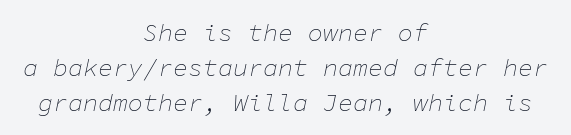
The image shows 25 px text type, italic (leaning right); set centered, normal line spacing (1.41x), normal letter spacing, not underlined.
